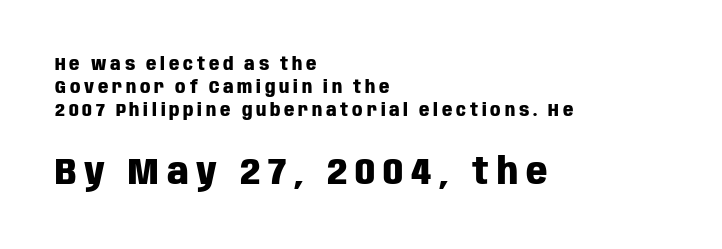
Typeset ragged right — the left edge is the straight one. It's the straight-up-and-down kind of type. The face used here is a sans, in the tradition of grotesques and geometrics. Note the varied advance widths — an 'i' is clearly narrower than an 'm'. Does the weight exceed regular? Yes, all the way to bold.
